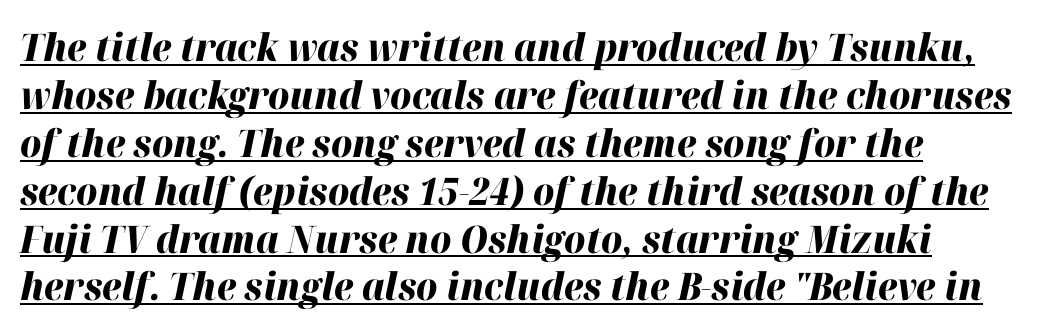
{"italic": "yes", "lean": "right", "slant_degrees": 12, "bold": "yes", "weight": "heavy", "width": "normal", "stroke_contrast": "high", "x_height": "medium", "monospaced": "no", "underline": "yes", "align": "left", "line_spacing": "normal", "line_spacing_ratio": 1.26, "letter_spacing": "normal", "letter_spacing_em": 0.0, "glyph_px": 38}
